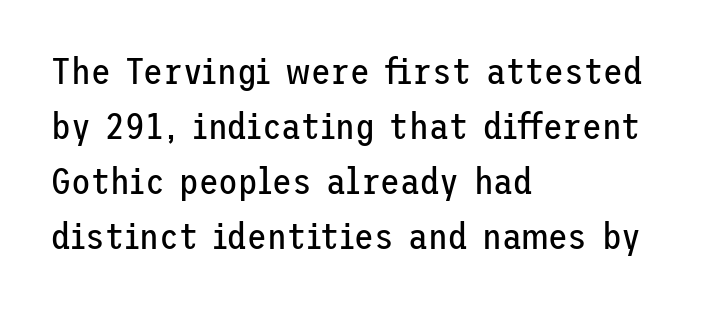
Alignment: flush left. A sans-serif font was chosen for this passage. Does the lettering tilt? It doesn't — this is upright. The passage shown is not bold in any degree. Words float on clear page, feet unadorned. Observe the ordinary spacing: letters are neighbours, not strangers.
